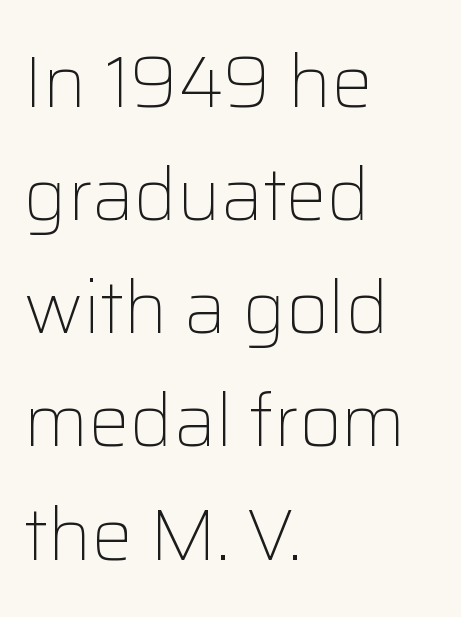
Every stem runs plumb, perpendicular to the baseline. Character widths vary here, with narrow letters taking less room than wide ones. All the whitespace from short lines collects on the right. The type family on display is of the sans-serif kind.
